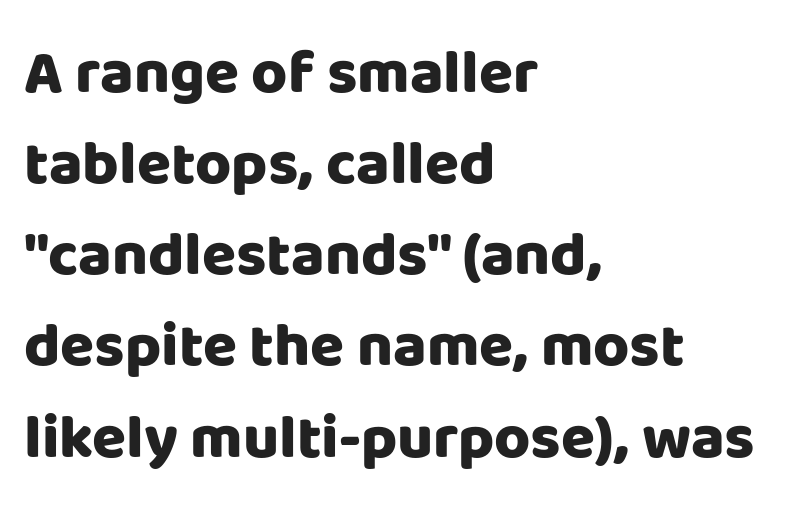
{"serif": "no", "italic": "no", "bold": "yes", "weight": "heavy", "width": "normal", "stroke_contrast": "low", "x_height": "large", "monospaced": "no", "underline": "no", "align": "left", "line_spacing": "normal", "line_spacing_ratio": 1.47, "letter_spacing": "normal", "letter_spacing_em": 0.0, "glyph_px": 62}
